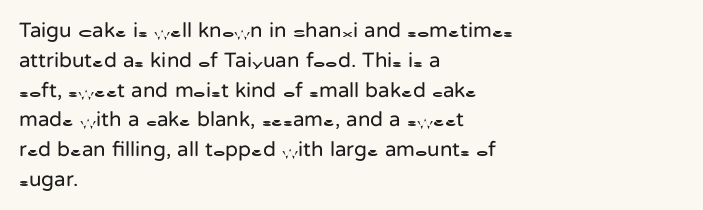
Q: Is the text bold? A: No.
Q: Is the text italic (slanted)? A: No, it is upright.
Q: Is the text underlined? A: No.
Q: How is the paragraph aligned? A: Left-aligned.
Q: Is the spacing between letters normal or unusually wide? A: Normal.
Q: Is the spacing between lines tight, normal or loose? A: Normal.
